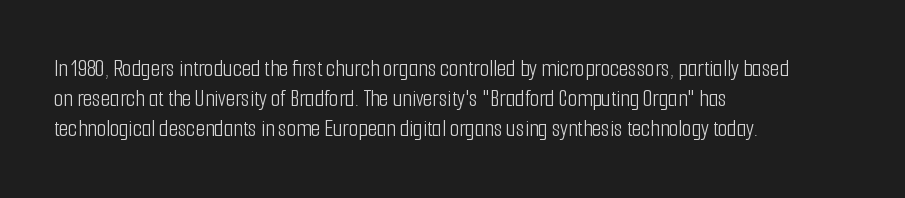
If you drew a line through each stem, it would be perfectly vertical. Tracking value appears to be zero — textbook default spacing. The rag falls on the right side of this text block. The face looks like a standard text weight, possibly lighter. The string is rendered with underlining switched off.
